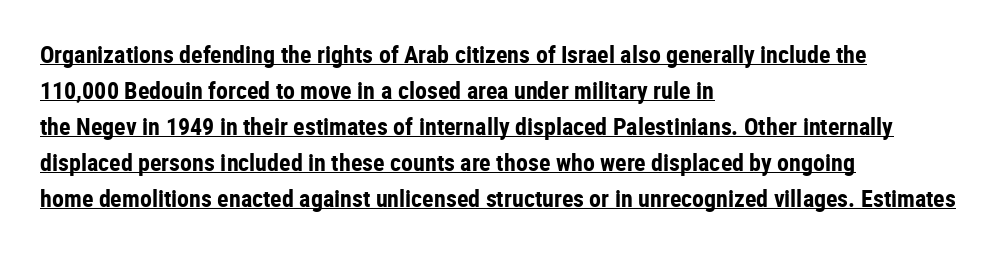
Rendered with straight, roman letterforms. In terms of letterspacing, this is plain default setting. The text block is weighted toward the left margin, trailing off unevenly rightward. Quick note: underline on. A dark, heavy texture on the line: the type is bold. The passage shown stacks its lines at a standard gap.
